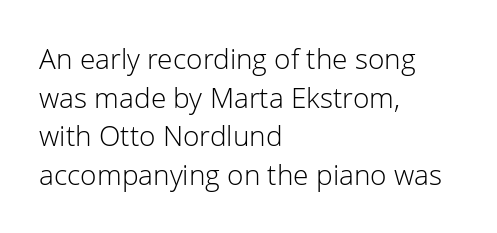
The image shows 28 px light sans-serif type, upright; set left-aligned, normal line spacing (1.38x), normal letter spacing, not underlined; low stroke contrast and a medium x-height.
